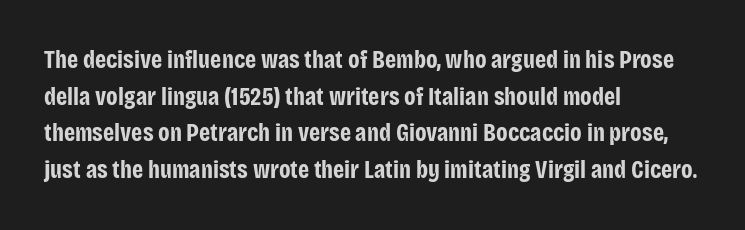
Q: Is the text bold? A: Yes.
Q: Is the text italic (slanted)? A: No, it is upright.
Q: Is the text underlined? A: No.
Q: How is the paragraph aligned? A: Left-aligned.
Q: Is the spacing between letters normal or unusually wide? A: Normal.
Q: Is the spacing between lines tight, normal or loose? A: Normal.
